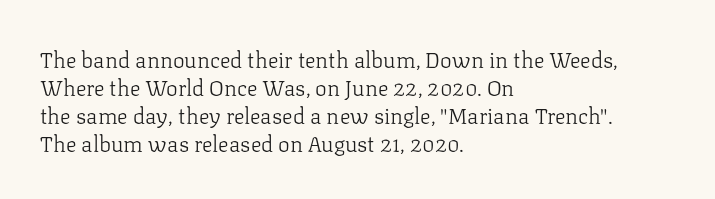
{"italic": "no", "bold": "no", "underline": "no", "align": "left", "line_spacing": "normal", "line_spacing_ratio": 1.27, "letter_spacing": "normal", "letter_spacing_em": 0.0, "glyph_px": 22}
